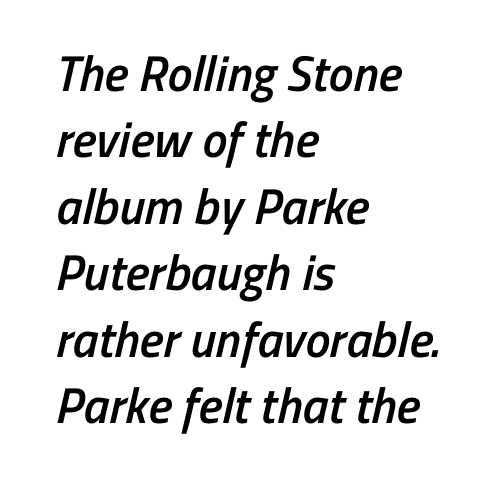
{"serif": "no", "bold": "semi", "weight": "semibold", "width": "condensed", "stroke_contrast": "low", "x_height": "medium", "monospaced": "no", "underline": "no", "align": "left", "line_spacing": "normal", "line_spacing_ratio": 1.33, "letter_spacing": "normal", "letter_spacing_em": 0.0, "glyph_px": 50}
